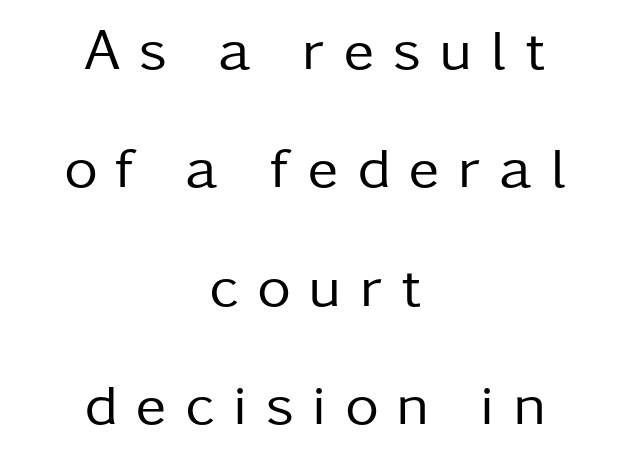
Q: Is the text bold? A: No.
Q: Is the text italic (slanted)? A: No, it is upright.
Q: Is the typeface a serif or a sans-serif typeface? A: Sans-serif.
Q: Is the text underlined? A: No.
Q: How is the paragraph aligned? A: Centered.
Q: Is the spacing between letters normal or unusually wide? A: Unusually wide.
Q: Is the spacing between lines tight, normal or loose? A: Loose.
Q: Width (condensed, normal, or wide)? A: Normal.
Q: Stroke contrast? A: Low.
Q: x-height? A: Medium.
Q: Monospaced? A: No.
